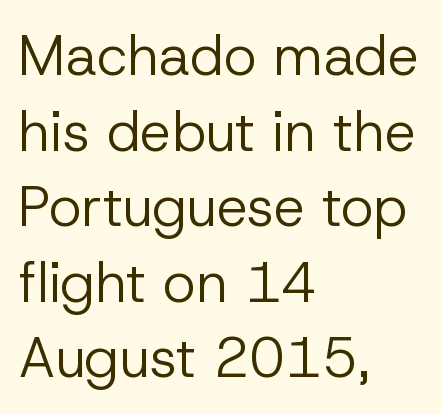
The image shows 56 px regular-weight sans-serif type, upright; set left-aligned, normal line spacing (1.35x), normal letter spacing, not underlined; low stroke contrast and a medium x-height.
